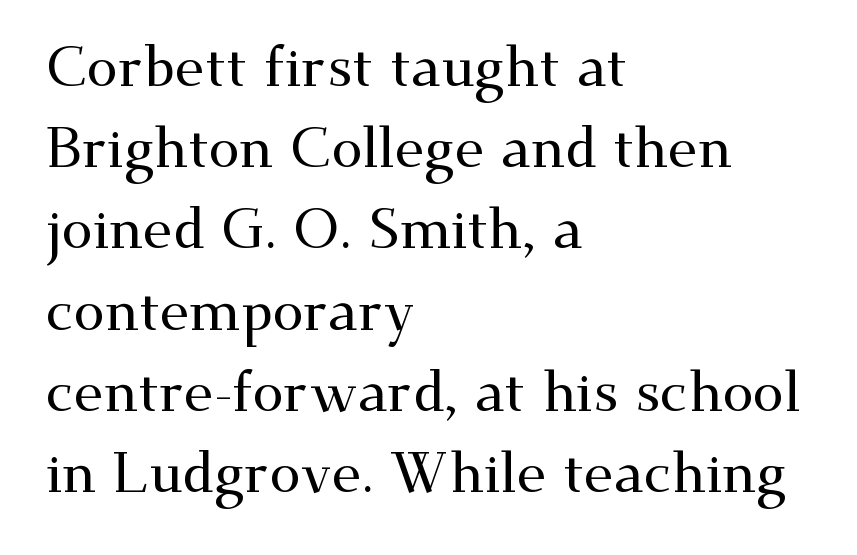
{"serif": "yes", "italic": "no", "width": "wide", "stroke_contrast": "medium", "x_height": "small", "monospaced": "no", "underline": "no", "align": "left", "line_spacing": "normal", "line_spacing_ratio": 1.45, "letter_spacing": "normal", "letter_spacing_em": 0.0, "glyph_px": 56}
